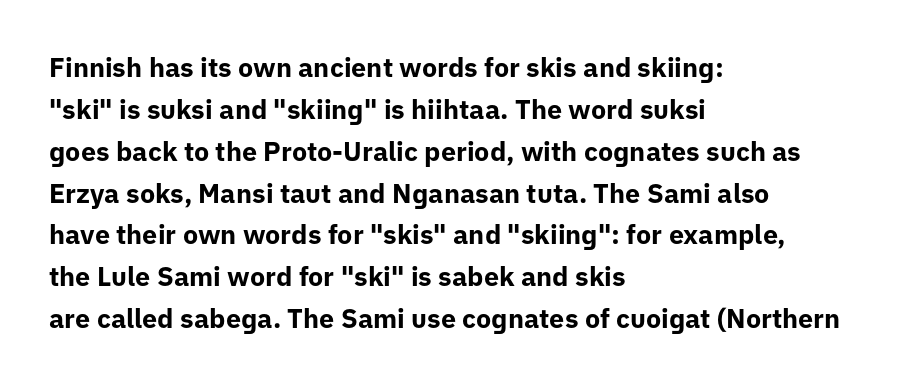
The face used here has the dense, thick strokes of a bold. Students, observe: this is what conventionally led text looks like. Notice how the stems are strictly vertical — no italics here. The setting favours the left margin, as ordinary paragraphs usually do.
